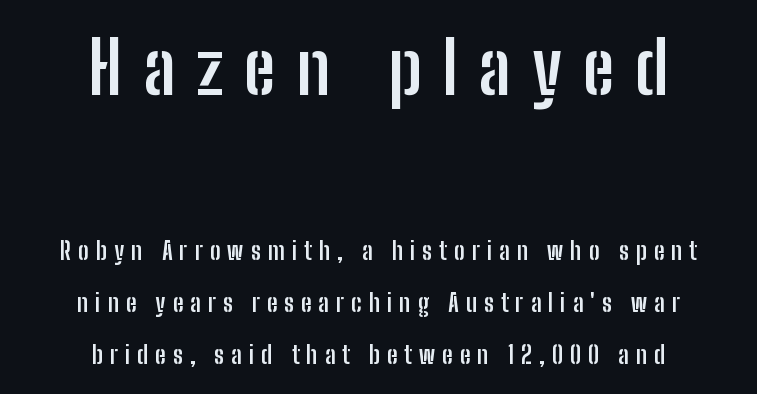
{"serif": "no", "italic": "no", "bold": "yes", "weight": "semibold", "width": "condensed", "stroke_contrast": "low", "x_height": "medium", "monospaced": "no", "underline": "no", "align": "center", "line_spacing": "loose", "line_spacing_ratio": 2.15, "letter_spacing": "wide", "letter_spacing_em": 0.29, "larger_block": "first", "size_ratio": 3.0, "glyph_px": 72}
